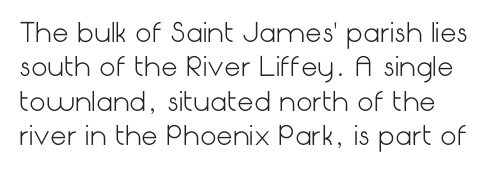
The image shows 26 px text type, upright; set normal line spacing (1.32x), normal letter spacing, not underlined.
